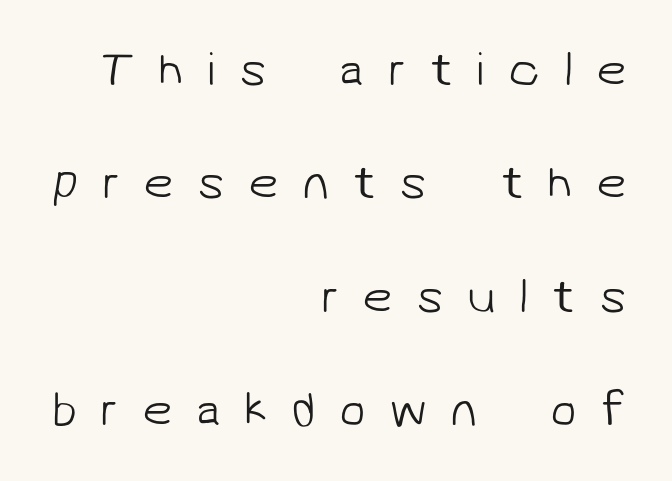
The image shows 48 px light sans-serif type; set right-aligned, loose line spacing (2.36x), unusually wide letter spacing (+0.49 em), not underlined; low stroke contrast and a medium x-height.
